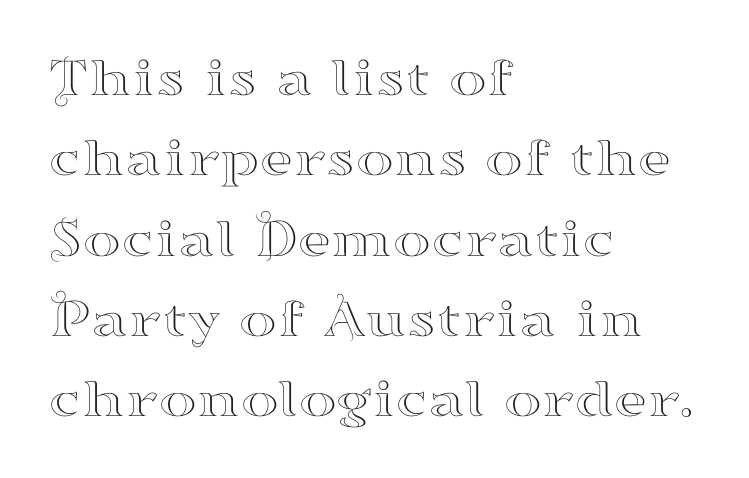
Q: Is the text italic (slanted)? A: No, it is upright.
Q: Is the typeface a serif or a sans-serif typeface? A: Serif.
Q: Is the text underlined? A: No.
Q: How is the paragraph aligned? A: Left-aligned.
Q: Is the spacing between letters normal or unusually wide? A: Normal.
Q: Is the spacing between lines tight, normal or loose? A: Normal.
Q: Width (condensed, normal, or wide)? A: Wide.
Q: Stroke contrast? A: High.
Q: x-height? A: Small.
Q: Monospaced? A: No.
